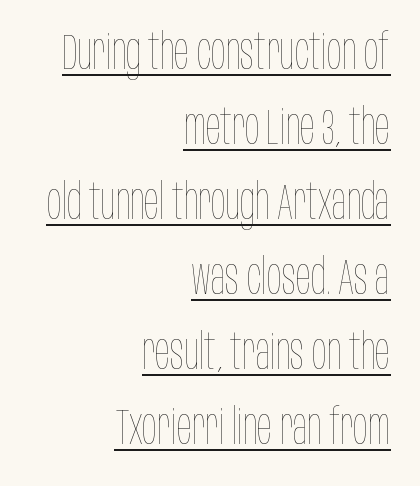
Q: Is the text bold? A: No.
Q: Is the text italic (slanted)? A: No, it is upright.
Q: Is the text underlined? A: Yes.
Q: How is the paragraph aligned? A: Right-aligned.
Q: Is the spacing between letters normal or unusually wide? A: Normal.
Q: Is the spacing between lines tight, normal or loose? A: Normal.
Q: Width (condensed, normal, or wide)? A: Condensed.
Q: Stroke contrast? A: Low.
Q: x-height? A: Large.
Q: Monospaced? A: No.
